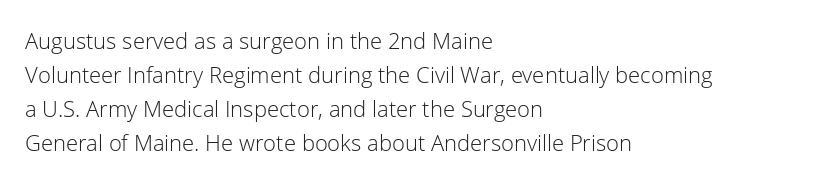
These lines stack with their left ends in a neat column. Any mark beneath the type? The region is blank. Short note: letters normally spaced. The type sits square on the baseline with zero lean.
